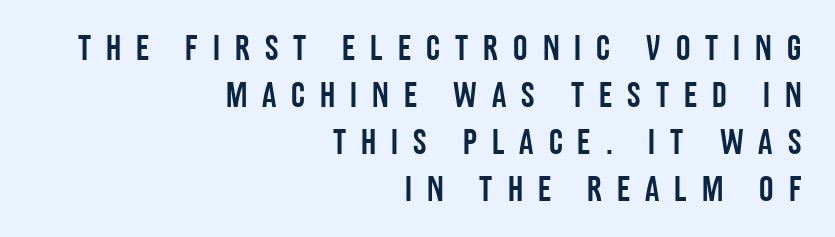
The image shows 36 px condensed sans-serif type, upright; set right-aligned, normal line spacing (1.31x), unusually wide letter spacing (+0.42 em), not underlined; low stroke contrast and a large x-height.
